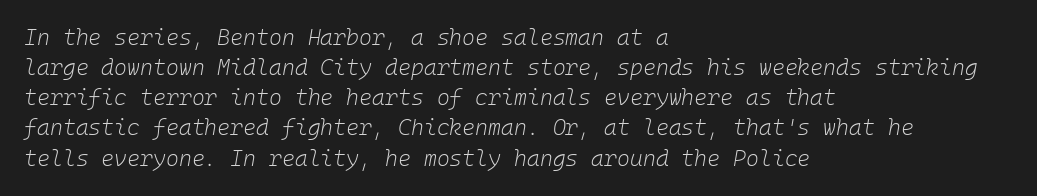
Does extra space separate the letters? No, they use regular spacing. These lines were composed using italics. Summary of vertical rhythm: regular, with standard interline spacing. The rag falls on the right side of this text block. Weight: not bold — regular or lighter.
